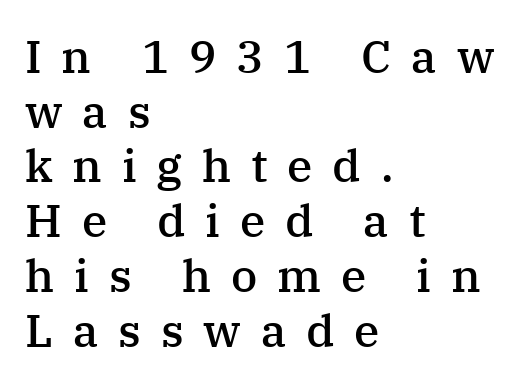
The image shows 46 px semibold serif type, upright; set left-aligned, line spacing 1.19x, unusually wide letter spacing (+0.43 em), not underlined; medium stroke contrast and a medium x-height.
